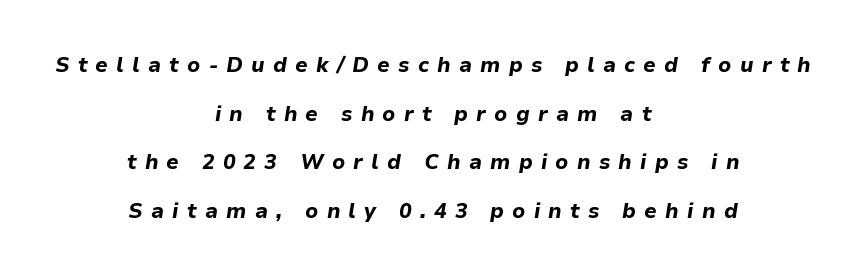
The image shows 21 px bold type, italic (leaning right); set centered, loose line spacing (2.32x), unusually wide letter spacing (+0.39 em), not underlined.
